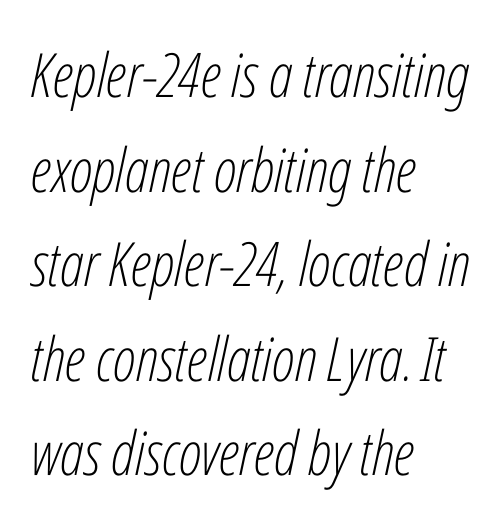
The image shows 61 px light, condensed type, italic (leaning right); set left-aligned, normal line spacing (1.55x), normal letter spacing, not underlined; low stroke contrast and a medium x-height.
